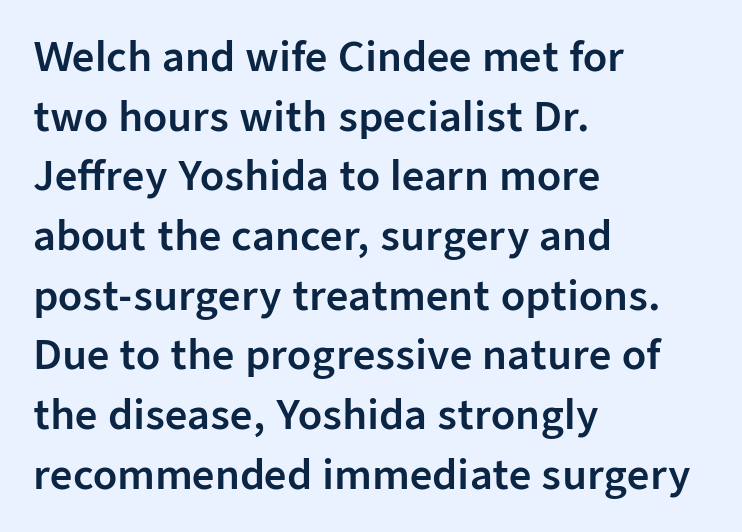
Proportional: the letters do not fall into vertical columns. Do the letters lean? They stand straight. Typeset ragged right — the left edge is the straight one. This is sans-serif lettering, the kind often seen on screens and signage. Each row of text sits above clean, open space. Observe the ordinary spacing: letters are neighbours, not strangers.
